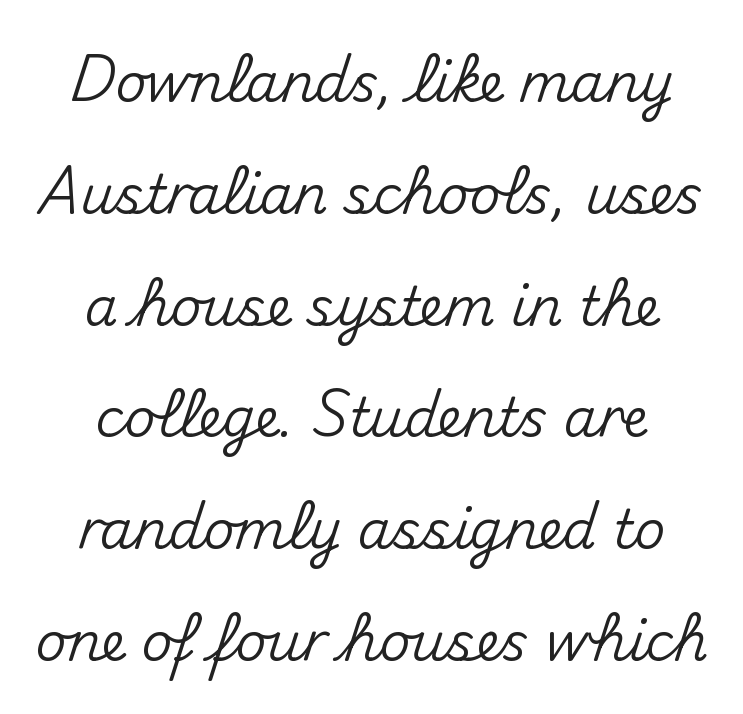
Q: Is the text italic (slanted)? A: Yes.
Q: Is the typeface a serif or a sans-serif typeface? A: Sans-serif.
Q: Is the text underlined? A: No.
Q: How is the paragraph aligned? A: Centered.
Q: Is the spacing between letters normal or unusually wide? A: Normal.
Q: Is the spacing between lines tight, normal or loose? A: Loose.
Q: Width (condensed, normal, or wide)? A: Normal.
Q: Stroke contrast? A: Medium.
Q: x-height? A: Small.
Q: Monospaced? A: No.
